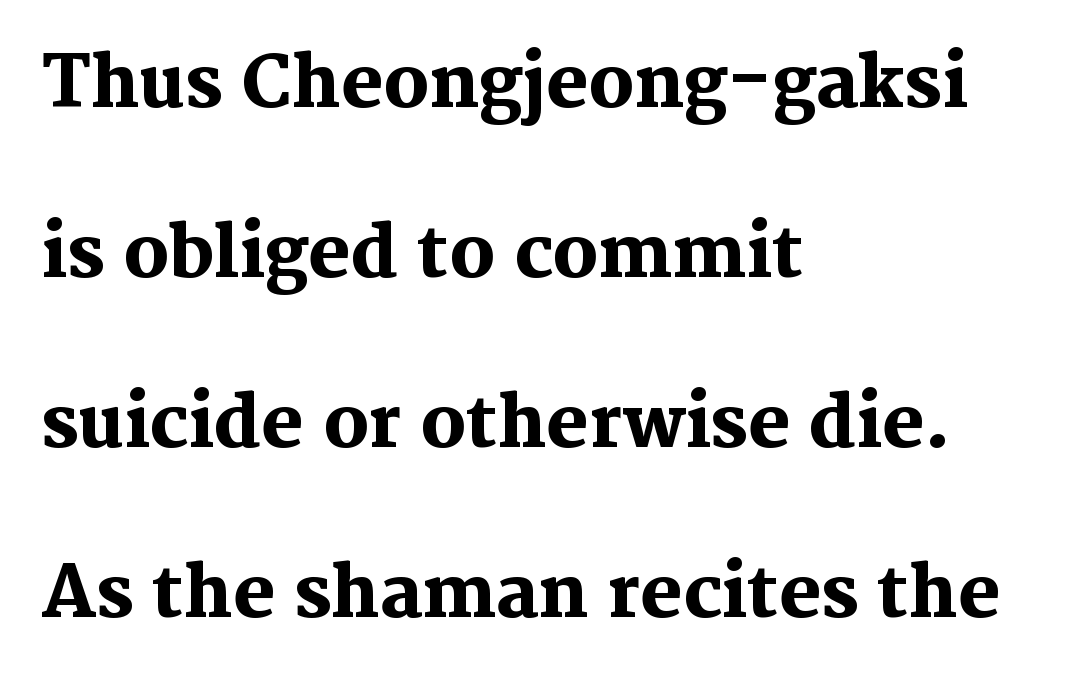
Italic? Not at all — the glyphs are vertical. Note the varied advance widths — an 'i' is clearly narrower than an 'm'. Horizontal alignment here is leftward, the default for most running prose. I'd call this a serif setting — the letters wear small feet.
